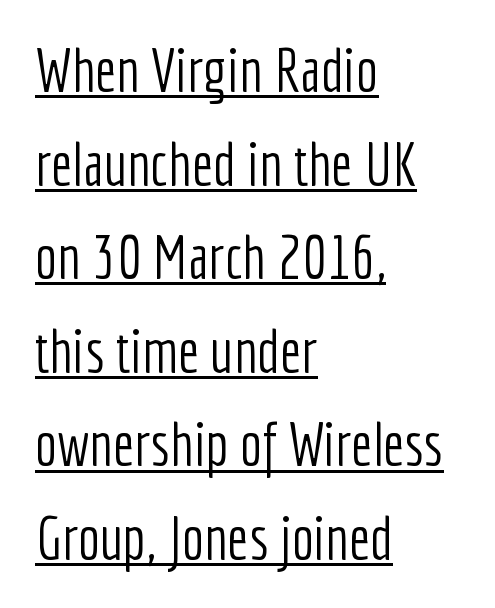
The image shows 60 px light, condensed sans-serif type, upright; set left-aligned, normal line spacing (1.56x), normal letter spacing, underlined; low stroke contrast and a medium x-height.
